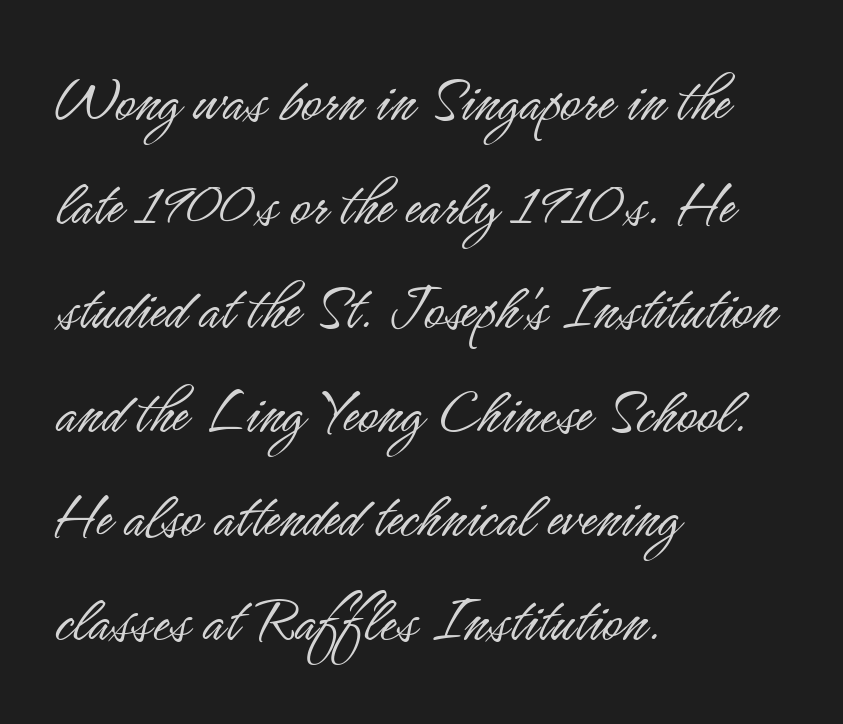
The passage shown is typed in a proportional face where columns would drift. Type without underlining. I'd call this a sans setting — the letters go barefoot.
